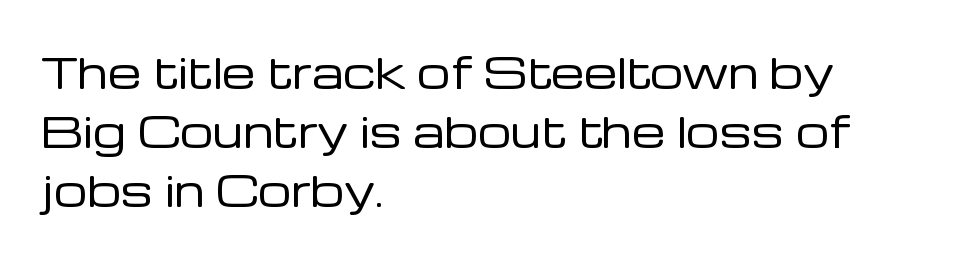
{"serif": "no", "italic": "no", "bold": "no", "weight": "regular", "width": "normal", "stroke_contrast": "low", "x_height": "medium", "monospaced": "no", "underline": "no", "align": "left", "line_spacing": "normal", "line_spacing_ratio": 1.41, "letter_spacing": "normal", "letter_spacing_em": 0.0, "glyph_px": 42}
